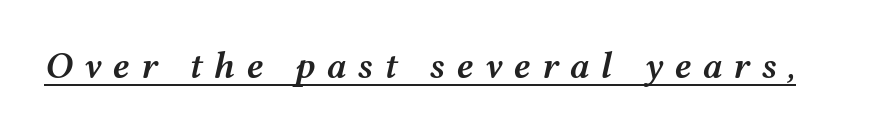
Q: Is the text bold? A: Semi-bold.
Q: Is the text italic (slanted)? A: Yes, it leans right by about 12 degrees.
Q: Is the text underlined? A: Yes.
Q: Is the spacing between letters normal or unusually wide? A: Unusually wide.
Q: Width (condensed, normal, or wide)? A: Wide.
Q: Stroke contrast? A: Medium.
Q: x-height? A: Medium.
Q: Monospaced? A: No.
